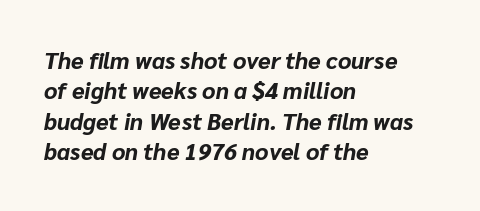
Each word holds together tightly as a unit, with standard inter-letter gaps. Leading: standard. The lettering tilts uniformly, giving the passage an italic look. The sample has been set heavy, in full bold. A bare baseline throughout the passage. Typeset ragged right — the left edge is the straight one.
